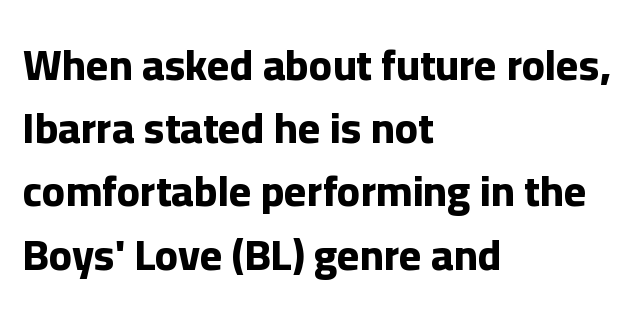
{"serif": "no", "italic": "no", "bold": "yes", "weight": "bold", "width": "normal", "stroke_contrast": "low", "x_height": "medium", "monospaced": "no", "underline": "no", "align": "left", "line_spacing": "normal", "line_spacing_ratio": 1.47, "letter_spacing": "normal", "letter_spacing_em": 0.0, "glyph_px": 43}
